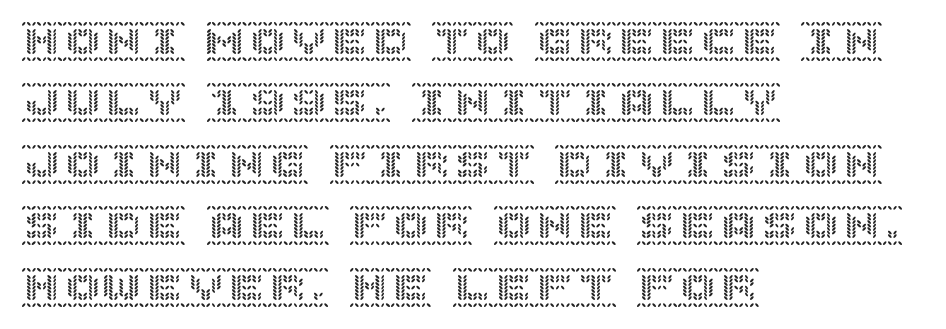
{"italic": "no", "width": "normal", "x_height": "large", "underline": "no", "align": "left", "line_spacing": "normal", "line_spacing_ratio": 1.5, "letter_spacing": "normal", "letter_spacing_em": 0.0, "glyph_px": 41}
